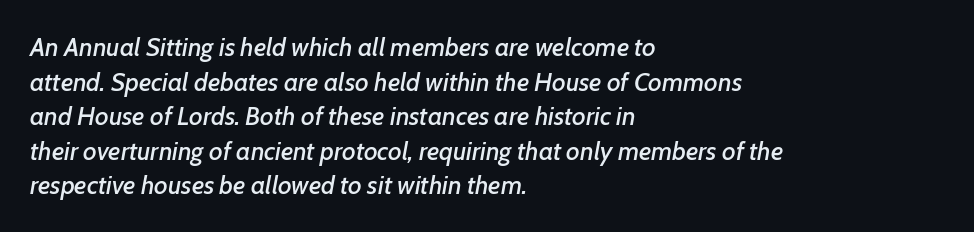
The image shows 26 px text type, italic (leaning right); set left-aligned, normal line spacing (1.33x), normal letter spacing, not underlined.
